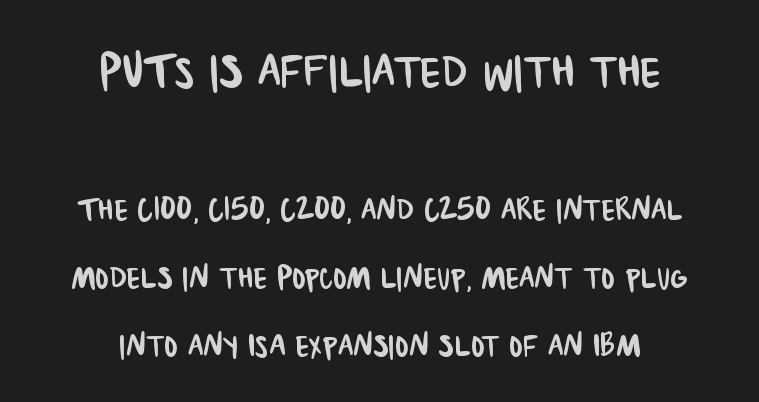
The image shows 60 px condensed sans-serif type; set centered, line spacing 1.71x, normal letter spacing, not underlined; the first (top) block is 1.5x larger; low stroke contrast and a large x-height.
